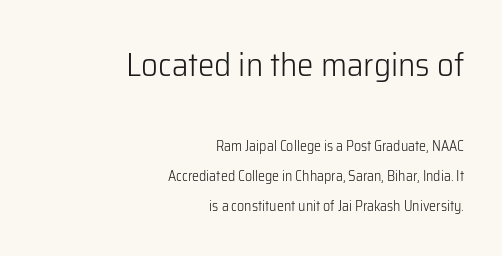
{"serif": "no", "italic": "no", "bold": "no", "weight": "light", "width": "normal", "stroke_contrast": "low", "x_height": "medium", "monospaced": "no", "underline": "no", "align": "right", "line_spacing": "loose", "line_spacing_ratio": 2.14, "letter_spacing": "normal", "letter_spacing_em": 0.0, "larger_block": "first", "size_ratio": 2.36, "glyph_px": 33}
